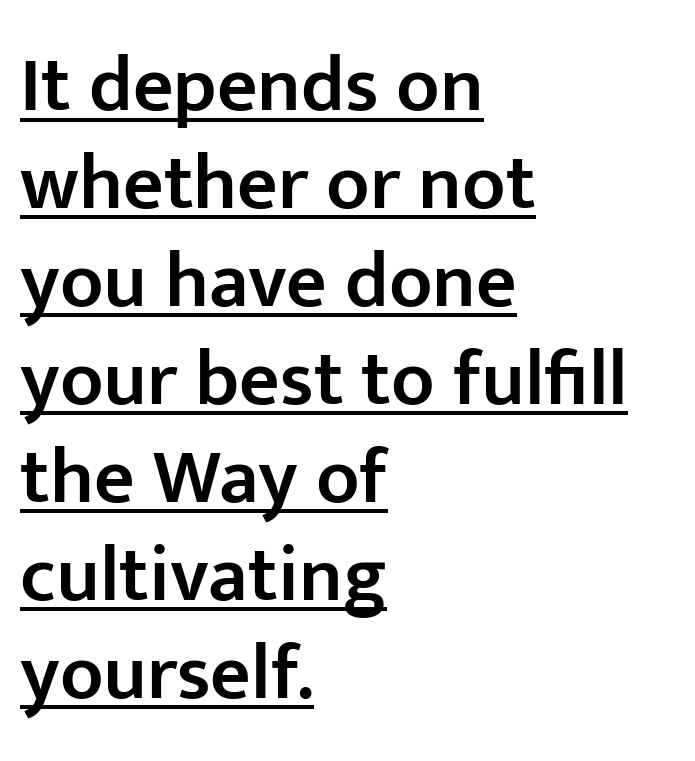
Check where the strokes stop: nothing finishes them off — pure sans. The rendering uses a semibold face; strokes are thickened but not to full bold. Somebody hit Ctrl+U on this one — the words are underlined. Proportional: the letters do not fall into vertical columns. Ordinary non-slanted type is in use. Short and long lines alike share a common starting point at left.
